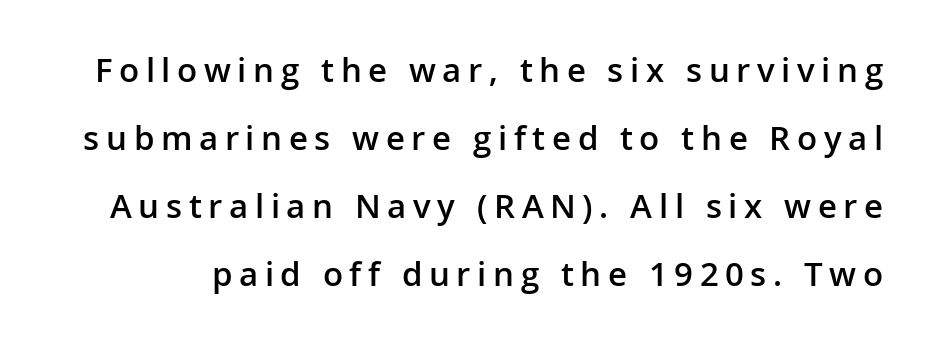
Q: Is the text bold? A: Semi-bold.
Q: Is the text italic (slanted)? A: No, it is upright.
Q: Is the typeface a serif or a sans-serif typeface? A: Sans-serif.
Q: Is the text underlined? A: No.
Q: Is the spacing between letters normal or unusually wide? A: Unusually wide.
Q: Is the spacing between lines tight, normal or loose? A: Loose.
Q: Width (condensed, normal, or wide)? A: Normal.
Q: Stroke contrast? A: Low.
Q: x-height? A: Medium.
Q: Monospaced? A: No.
